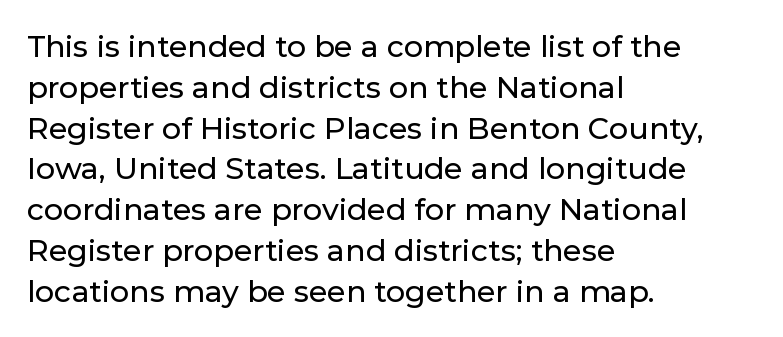
Spacing verdict: proportional, widths tailored to each character. The tracking reads as untouched default to a designer's eye. The vertical gap from one line to the next is medium. Compared with a centered layout, this one pins lines to the left instead. The strip under each line holds only bare page.
